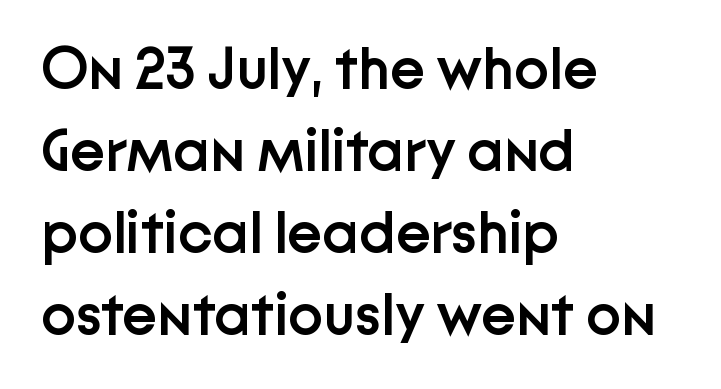
Q: Is the text bold? A: Semi-bold.
Q: Is the text italic (slanted)? A: No, it is upright.
Q: Is the typeface a serif or a sans-serif typeface? A: Sans-serif.
Q: Is the text underlined? A: No.
Q: How is the paragraph aligned? A: Left-aligned.
Q: Is the spacing between letters normal or unusually wide? A: Normal.
Q: Is the spacing between lines tight, normal or loose? A: Normal.
Q: Width (condensed, normal, or wide)? A: Normal.
Q: Stroke contrast? A: Low.
Q: x-height? A: Medium.
Q: Monospaced? A: No.
